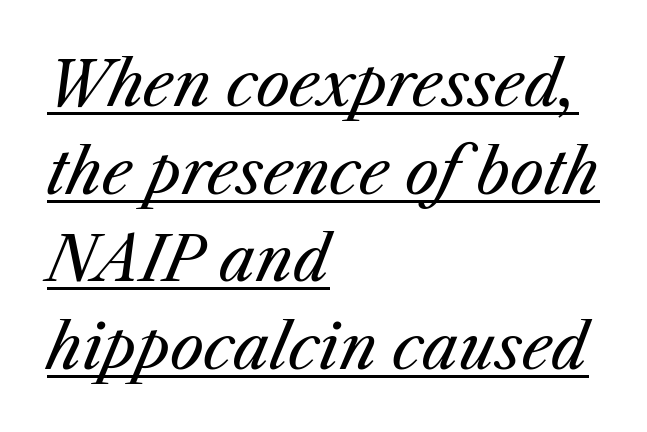
The image shows 60 px regular-weight type, italic (leaning right); set left-aligned, normal line spacing (1.46x), normal letter spacing, underlined; medium stroke contrast and a medium x-height.
